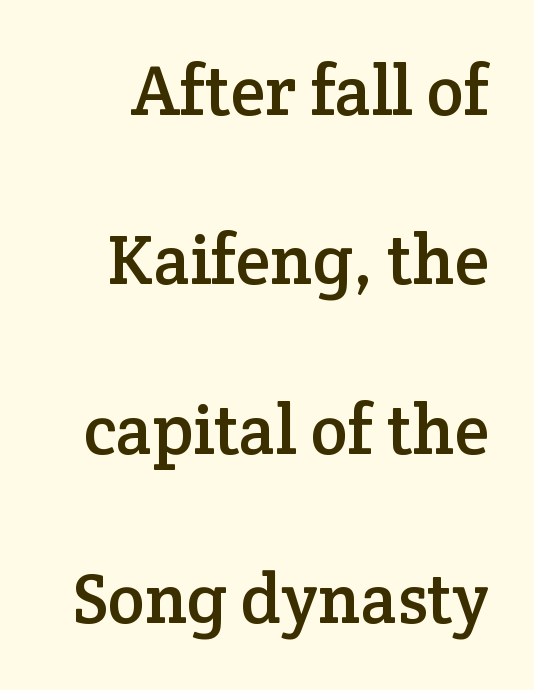
{"serif": "yes", "italic": "no", "width": "normal", "stroke_contrast": "low", "x_height": "medium", "monospaced": "no", "underline": "no", "line_spacing": "loose", "line_spacing_ratio": 2.42, "letter_spacing": "normal", "letter_spacing_em": 0.0, "glyph_px": 70}
